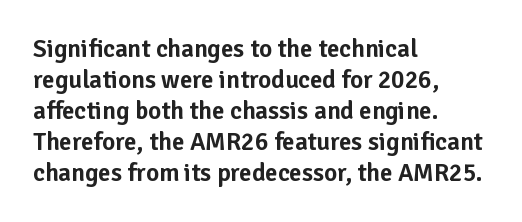
The image shows 25 px text type, upright; set left-aligned, line spacing 1.24x, normal letter spacing, not underlined.
